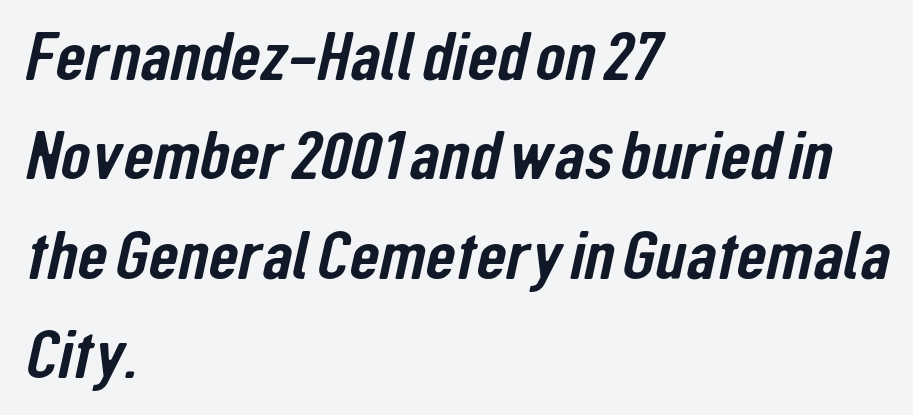
Q: Is the typeface a serif or a sans-serif typeface? A: Sans-serif.
Q: Is the text underlined? A: No.
Q: How is the paragraph aligned? A: Left-aligned.
Q: Is the spacing between letters normal or unusually wide? A: Normal.
Q: Is the spacing between lines tight, normal or loose? A: Normal.
Q: Width (condensed, normal, or wide)? A: Condensed.
Q: Stroke contrast? A: Low.
Q: x-height? A: Medium.
Q: Monospaced? A: No.
